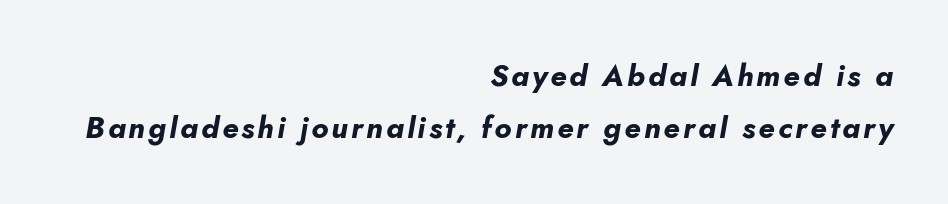
The specimen reads as italic at a glance. Lines of text with bare space underneath. The lines in this sample share a right terminus and differ only in where they begin. Varying glyph widths throughout — classic text-font behaviour. Heavy, bold letterforms.
